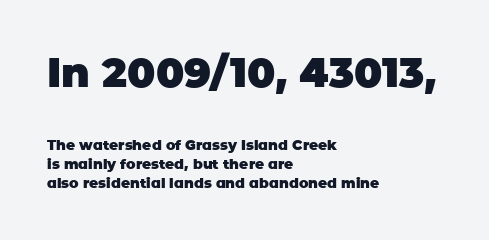
{"serif": "no", "italic": "no", "bold": "yes", "weight": "heavy", "width": "normal", "stroke_contrast": "low", "x_height": "large", "monospaced": "no", "underline": "no", "align": "left", "line_spacing": "normal", "line_spacing_ratio": 1.37, "letter_spacing": "normal", "letter_spacing_em": 0.0, "larger_block": "first", "size_ratio": 2.93, "glyph_px": 41}
